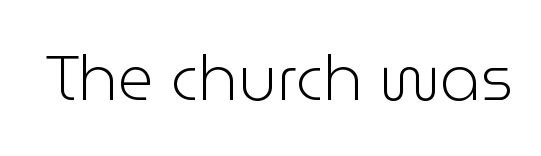
The image shows 63 px light sans-serif type, upright; set normal letter spacing, not underlined; low stroke contrast and a medium x-height.
